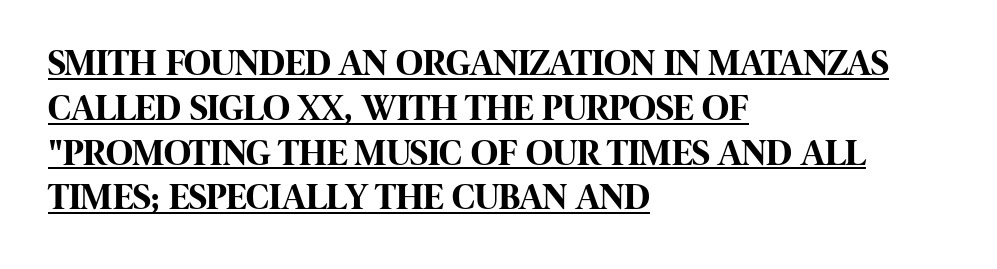
The image shows 37 px bold, condensed sans-serif type, upright; set left-aligned, line spacing 1.21x, normal letter spacing, underlined; high stroke contrast and a large x-height.
